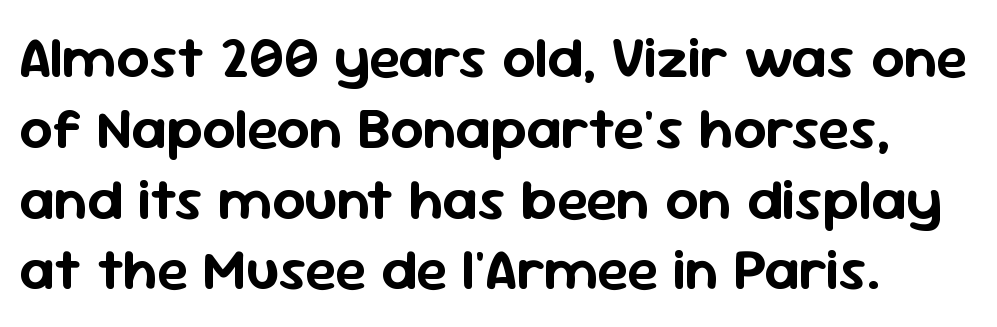
The image shows 58 px sans-serif type, upright; set left-aligned, line spacing 1.22x, normal letter spacing, not underlined; low stroke contrast and a medium x-height.
